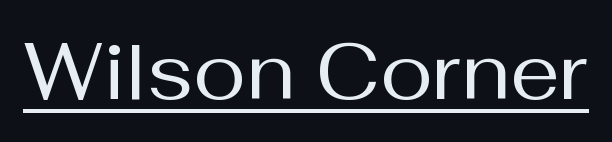
{"serif": "no", "italic": "no", "bold": "no", "weight": "regular", "width": "normal", "stroke_contrast": "medium", "x_height": "medium", "monospaced": "no", "underline": "yes", "letter_spacing": "normal", "letter_spacing_em": 0.0, "glyph_px": 79}
